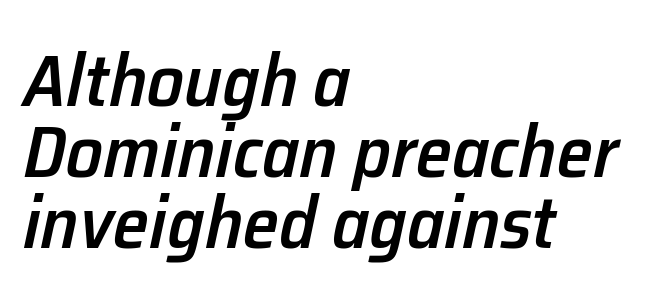
The gaps between neighbouring characters are ordinary and unremarkable. Strokes here are thickened, but only to semibold level. The letters advance in unequal steps, a hallmark of proportional type. Alignment: flush left.
